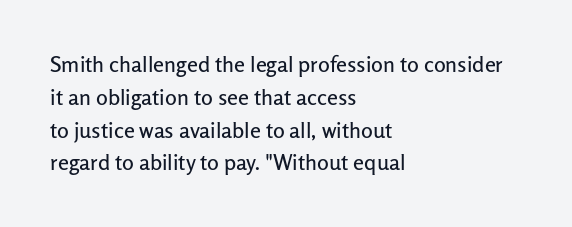
Q: Is the text italic (slanted)? A: No, it is upright.
Q: Is the text underlined? A: No.
Q: How is the paragraph aligned? A: Left-aligned.
Q: Is the spacing between letters normal or unusually wide? A: Normal.
Q: Is the spacing between lines tight, normal or loose? A: Normal.
